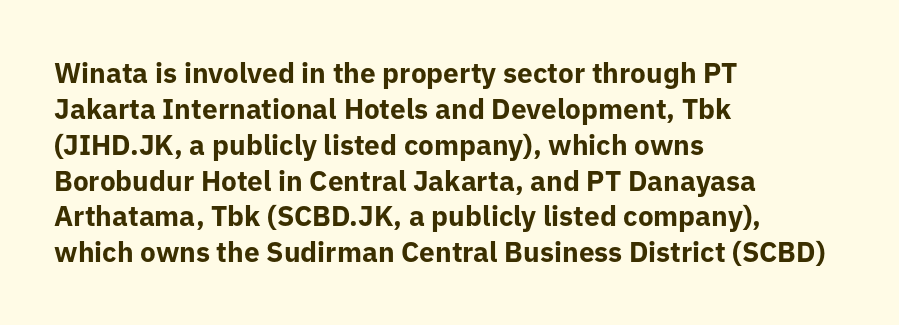
Q: Is the text bold? A: Yes.
Q: Is the text italic (slanted)? A: No, it is upright.
Q: Is the typeface a serif or a sans-serif typeface? A: Sans-serif.
Q: Is the text underlined? A: No.
Q: How is the paragraph aligned? A: Left-aligned.
Q: Is the spacing between letters normal or unusually wide? A: Normal.
Q: Is the spacing between lines tight, normal or loose? A: Normal.
Q: Width (condensed, normal, or wide)? A: Normal.
Q: Stroke contrast? A: Low.
Q: x-height? A: Medium.
Q: Monospaced? A: No.
